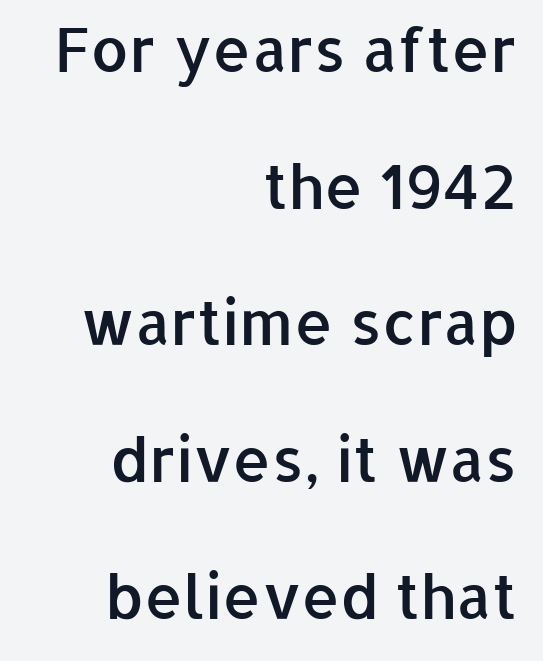
The axis of the letterforms is exactly vertical. Beneath every word, the page is bare. Students, note that the glyphs here touch the page at normal intervals. These lines are rendered in a variable-pitch font.
